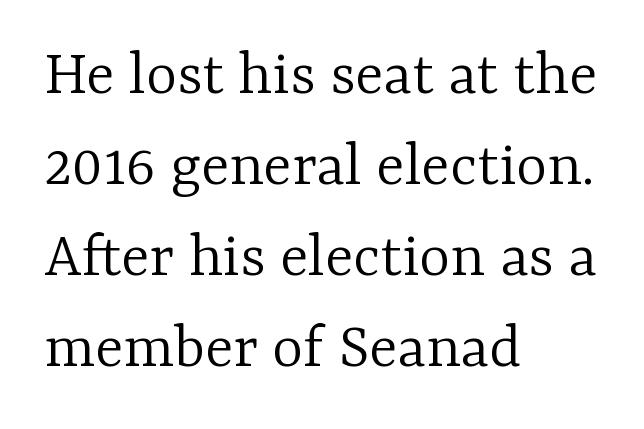
{"serif": "yes", "italic": "no", "bold": "no", "weight": "light", "width": "normal", "stroke_contrast": "low", "x_height": "medium", "monospaced": "no", "underline": "no", "align": "left", "line_spacing": "normal", "line_spacing_ratio": 1.38, "letter_spacing": "normal", "letter_spacing_em": 0.0, "glyph_px": 66}
